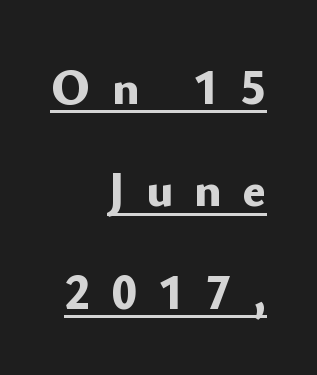
The image shows 50 px bold sans-serif type, upright; set right-aligned, loose line spacing (2.05x), unusually wide letter spacing (+0.42 em), underlined; low stroke contrast and a small x-height.
